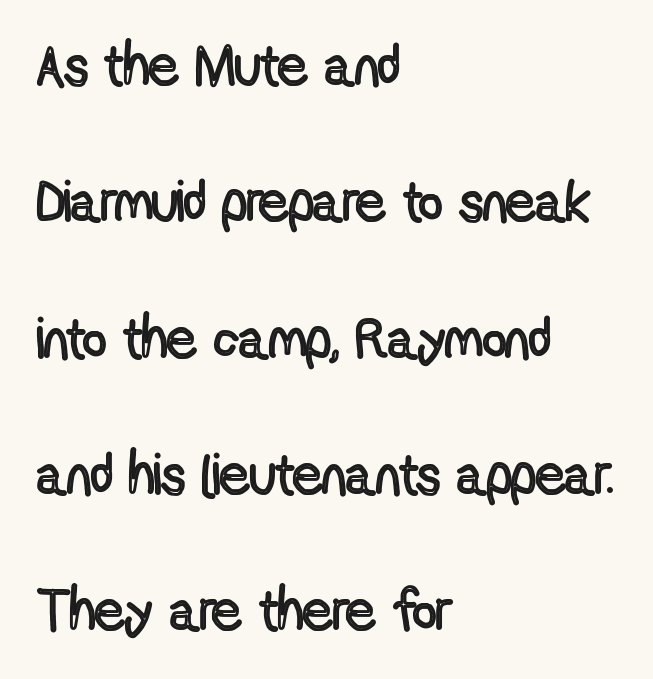
Ascenders rise straight up at ninety degrees. Only glyphs here, with clear space below each row. The rag falls on the right side of this text block. Rows of type keep a wide berth in the vertical direction.
